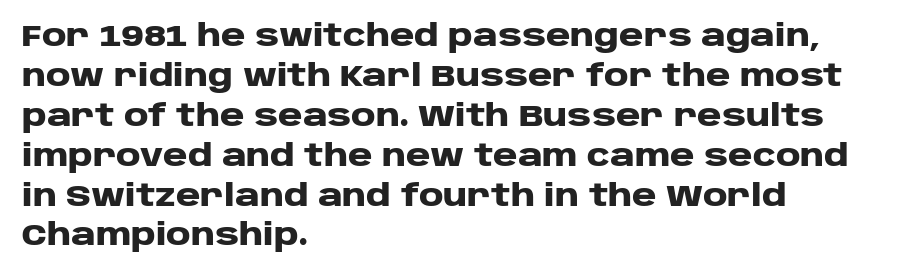
{"serif": "no", "italic": "no", "bold": "yes", "weight": "heavy", "width": "wide", "stroke_contrast": "low", "x_height": "large", "monospaced": "no", "underline": "no", "align": "left", "line_spacing": "normal", "line_spacing_ratio": 1.33, "letter_spacing": "normal", "letter_spacing_em": 0.0, "glyph_px": 30}
